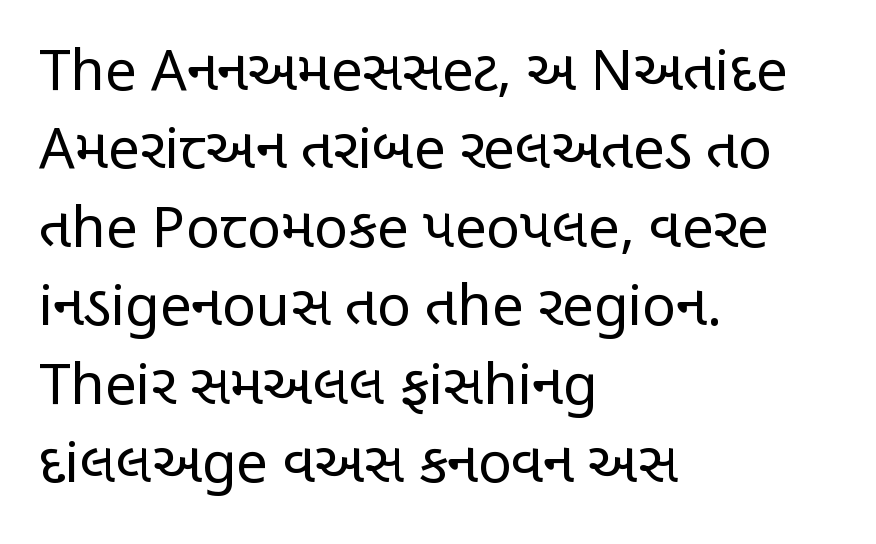
{"serif": "no", "italic": "no", "bold": "no", "weight": "regular", "width": "condensed", "stroke_contrast": "low", "x_height": "large", "monospaced": "no", "underline": "no", "align": "left", "line_spacing": "normal", "line_spacing_ratio": 1.4, "letter_spacing": "normal", "letter_spacing_em": 0.0, "glyph_px": 56}
